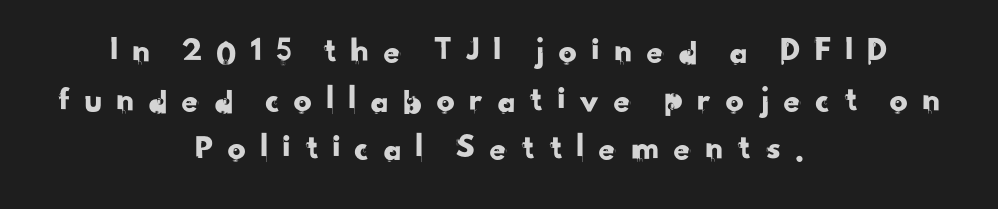
The image shows 36 px sans-serif type; set centered, normal line spacing (1.35x), unusually wide letter spacing (+0.33 em), not underlined; low stroke contrast and a small x-height.
